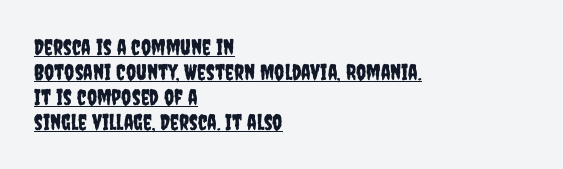
Q: Is the text italic (slanted)? A: No, it is upright.
Q: Is the text underlined? A: Yes.
Q: How is the paragraph aligned? A: Left-aligned.
Q: Is the spacing between letters normal or unusually wide? A: Normal.
Q: Is the spacing between lines tight, normal or loose? A: Tight.
